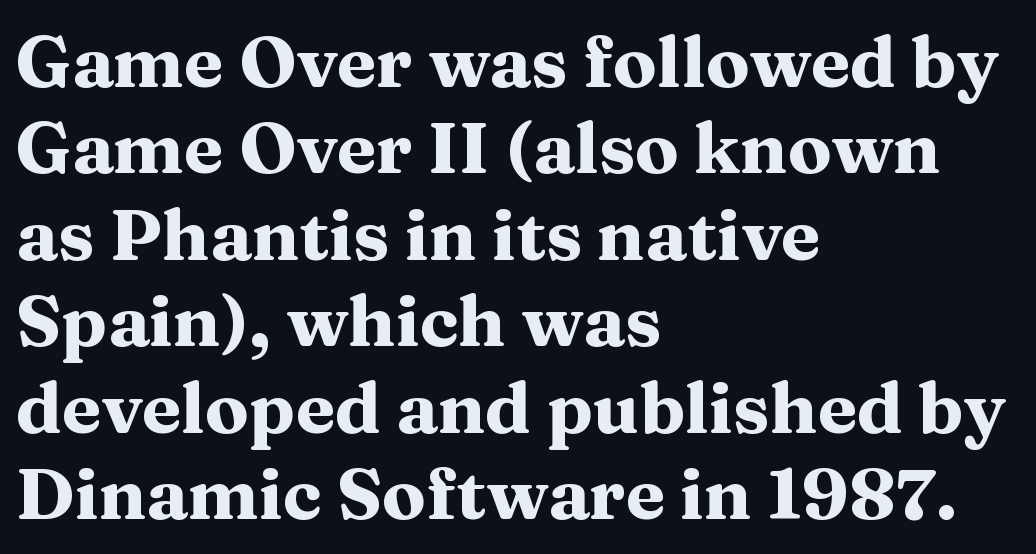
{"serif": "yes", "italic": "no", "bold": "yes", "weight": "heavy", "width": "wide", "stroke_contrast": "medium", "x_height": "medium", "monospaced": "no", "underline": "no", "align": "left", "line_spacing_ratio": 1.2, "letter_spacing": "normal", "letter_spacing_em": 0.0, "glyph_px": 72}
